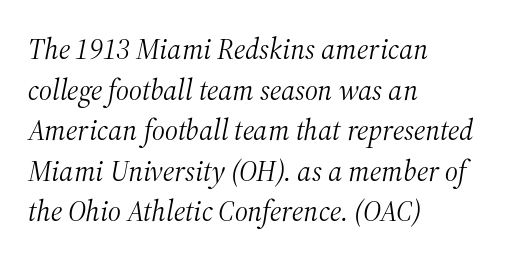
Q: Is the text bold? A: No.
Q: Is the text italic (slanted)? A: Yes, it leans right by about 12 degrees.
Q: Is the typeface a serif or a sans-serif typeface? A: Serif.
Q: Is the text underlined? A: No.
Q: How is the paragraph aligned? A: Left-aligned.
Q: Is the spacing between letters normal or unusually wide? A: Normal.
Q: Is the spacing between lines tight, normal or loose? A: Normal.
Q: Width (condensed, normal, or wide)? A: Normal.
Q: Stroke contrast? A: Medium.
Q: x-height? A: Medium.
Q: Monospaced? A: No.
